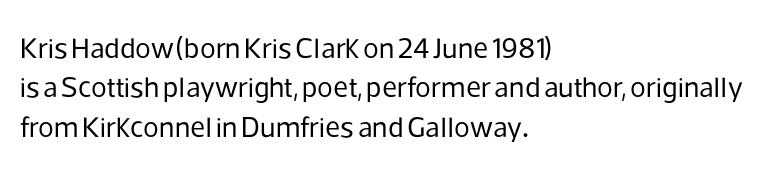
The image shows 29 px regular-weight sans-serif type, upright; set left-aligned, normal line spacing (1.36x), normal letter spacing, not underlined; low stroke contrast and a medium x-height.
